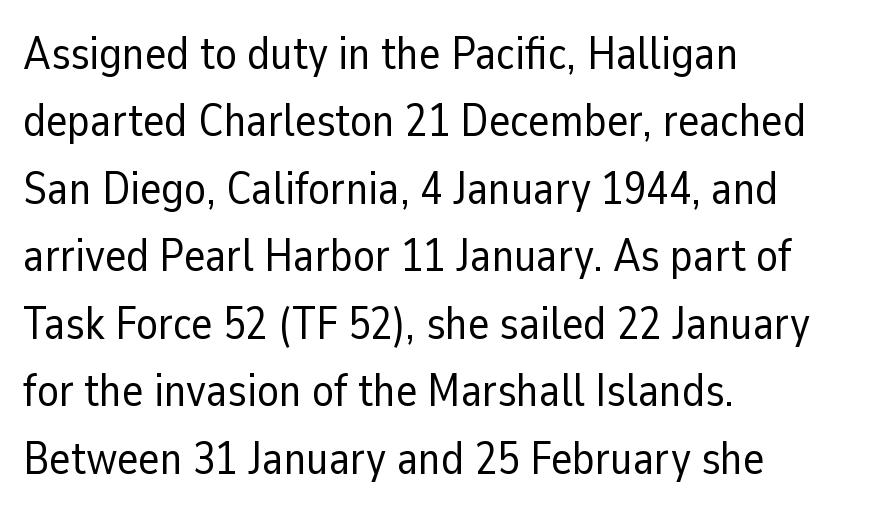
Descenders hang freely into open space. Caption: standard tracking, unaltered. Rows of type keep a routine distance in the vertical direction. Here the designer chose a conventional face with non-uniform glyph widths. This sample uses an upright cut, with every glyph sitting square on the baseline. Serif or sans? Sans — the stroke terminals are bare.
